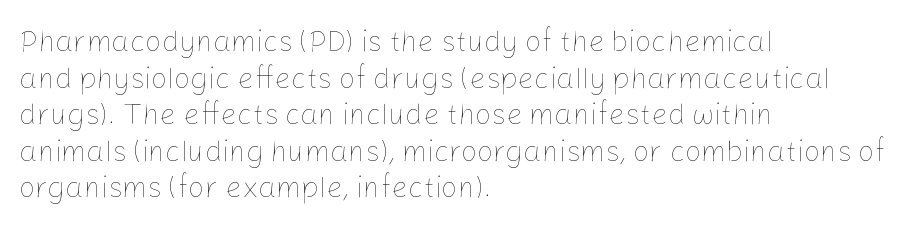
{"italic": "no", "bold": "no", "weight": "thin", "width": "normal", "stroke_contrast": "low", "x_height": "medium", "monospaced": "no", "underline": "no", "align": "left", "line_spacing": "normal", "line_spacing_ratio": 1.26, "letter_spacing": "normal", "letter_spacing_em": 0.0, "glyph_px": 29}
